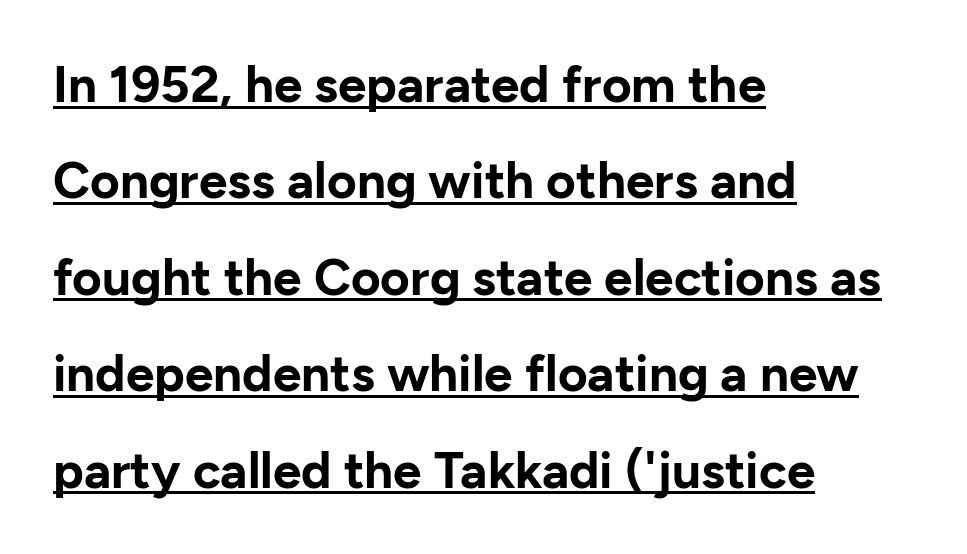
Q: Is the text bold? A: Yes.
Q: Is the text italic (slanted)? A: No, it is upright.
Q: Is the typeface a serif or a sans-serif typeface? A: Sans-serif.
Q: Is the text underlined? A: Yes.
Q: How is the paragraph aligned? A: Left-aligned.
Q: Is the spacing between letters normal or unusually wide? A: Normal.
Q: Width (condensed, normal, or wide)? A: Normal.
Q: Stroke contrast? A: Low.
Q: x-height? A: Medium.
Q: Monospaced? A: No.
